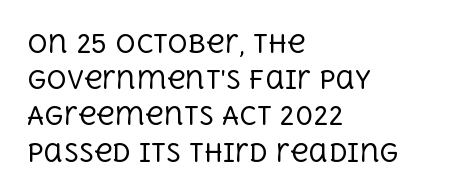
{"italic": "no", "bold": "no", "underline": "no", "align": "left", "line_spacing": "normal", "line_spacing_ratio": 1.45, "letter_spacing": "normal", "letter_spacing_em": 0.0, "glyph_px": 25}
